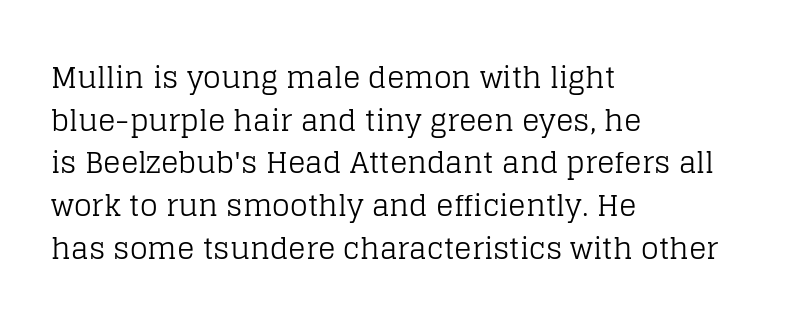
The image shows 29 px regular-weight serif type, upright; set left-aligned, normal line spacing (1.47x), normal letter spacing, not underlined; low stroke contrast and a large x-height.
